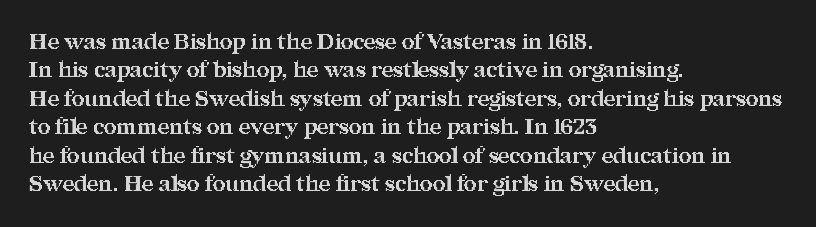
The image shows 22 px bold type, upright; set left-aligned, normal line spacing (1.29x), normal letter spacing, not underlined.
